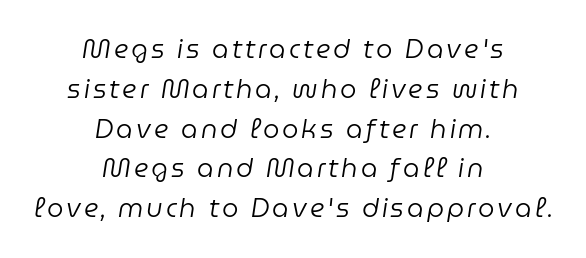
The image shows 26 px text type, italic (leaning right); set centered, normal line spacing (1.53x), not underlined.
